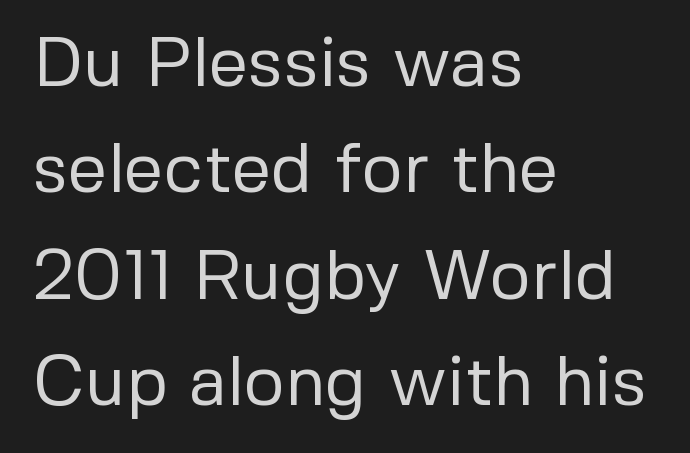
{"serif": "no", "italic": "no", "bold": "no", "weight": "regular", "width": "normal", "stroke_contrast": "low", "x_height": "medium", "monospaced": "no", "underline": "no", "align": "left", "line_spacing": "normal", "line_spacing_ratio": 1.52, "letter_spacing": "normal", "letter_spacing_em": 0.0, "glyph_px": 70}
